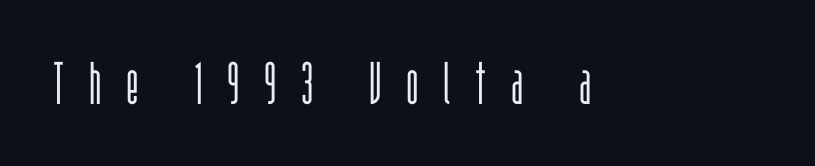
Q: Is the text bold? A: No.
Q: Is the text italic (slanted)? A: No, it is upright.
Q: Is the typeface a serif or a sans-serif typeface? A: Sans-serif.
Q: Is the text underlined? A: No.
Q: Is the spacing between letters normal or unusually wide? A: Unusually wide.
Q: Width (condensed, normal, or wide)? A: Condensed.
Q: Stroke contrast? A: Low.
Q: x-height? A: Large.
Q: Monospaced? A: No.
